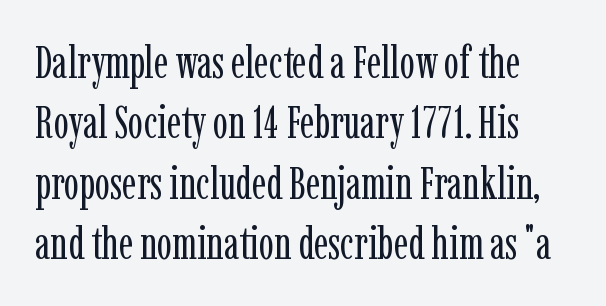
The line-height multiplier appears to be the usual default. Is there any slant? The stems are plumb. The face used here is rendered with its standard letterfit. These lines are rendered in a variable-pitch font.
